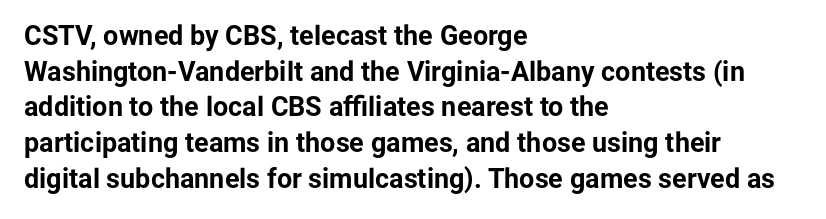
The image shows 27 px bold type, upright; set left-aligned, normal line spacing (1.32x), normal letter spacing, not underlined.
